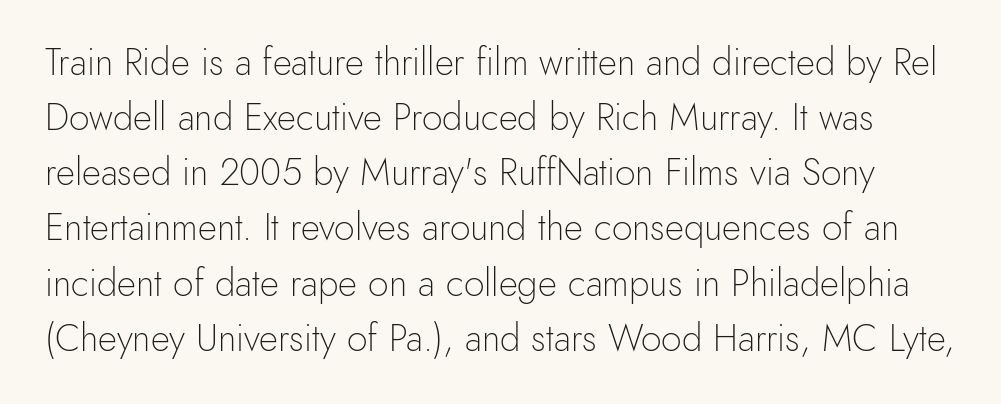
Notice how descenders clear the ascenders below comfortably — that's standard leading. The typesetting does not lean heavy: it is not bold. Check the space under the baseline: it is left empty. Quick note: not italic, upright. Caption: standard tracking, unaltered.
